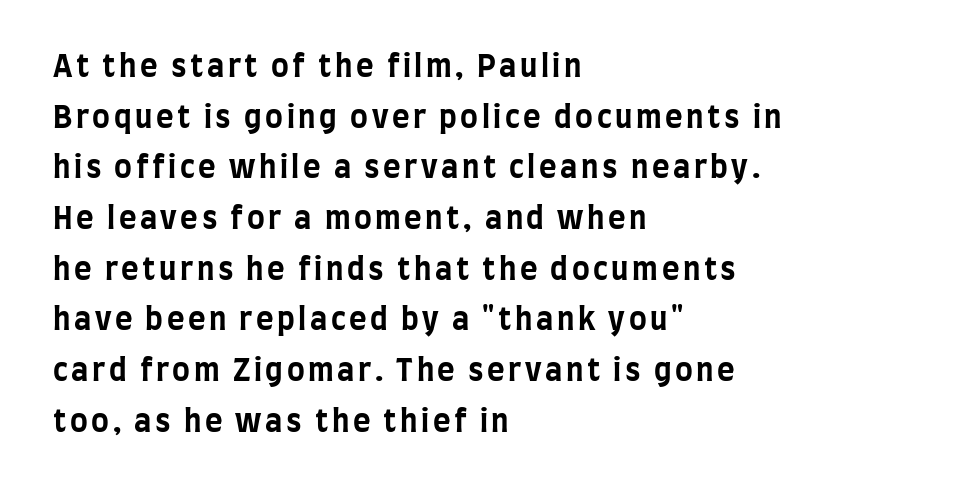
The image shows 30 px bold, condensed sans-serif type, upright; set left-aligned, normal line spacing (1.69x), not underlined; low stroke contrast and a large x-height.
